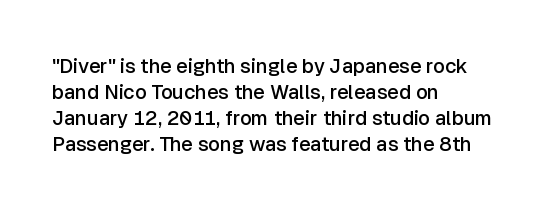
{"italic": "no", "bold": "semi", "underline": "no", "align": "left", "line_spacing": "normal", "line_spacing_ratio": 1.3, "letter_spacing": "normal", "letter_spacing_em": 0.0, "glyph_px": 20}
